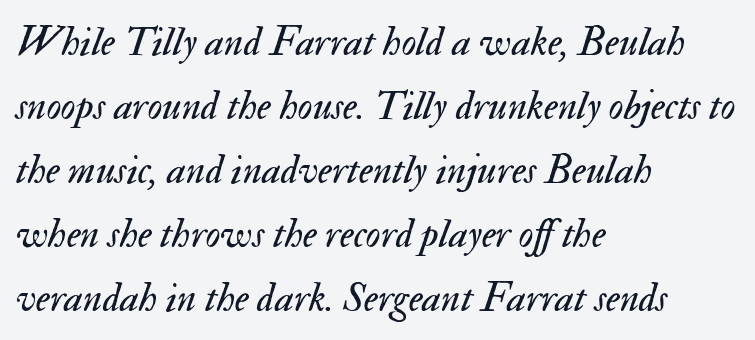
Q: Is the text bold? A: No.
Q: Is the text italic (slanted)? A: Yes, it leans right by about 17 degrees.
Q: Is the text underlined? A: No.
Q: How is the paragraph aligned? A: Left-aligned.
Q: Is the spacing between letters normal or unusually wide? A: Normal.
Q: Is the spacing between lines tight, normal or loose? A: Normal.
Q: Width (condensed, normal, or wide)? A: Normal.
Q: Stroke contrast? A: Medium.
Q: x-height? A: Small.
Q: Monospaced? A: No.
